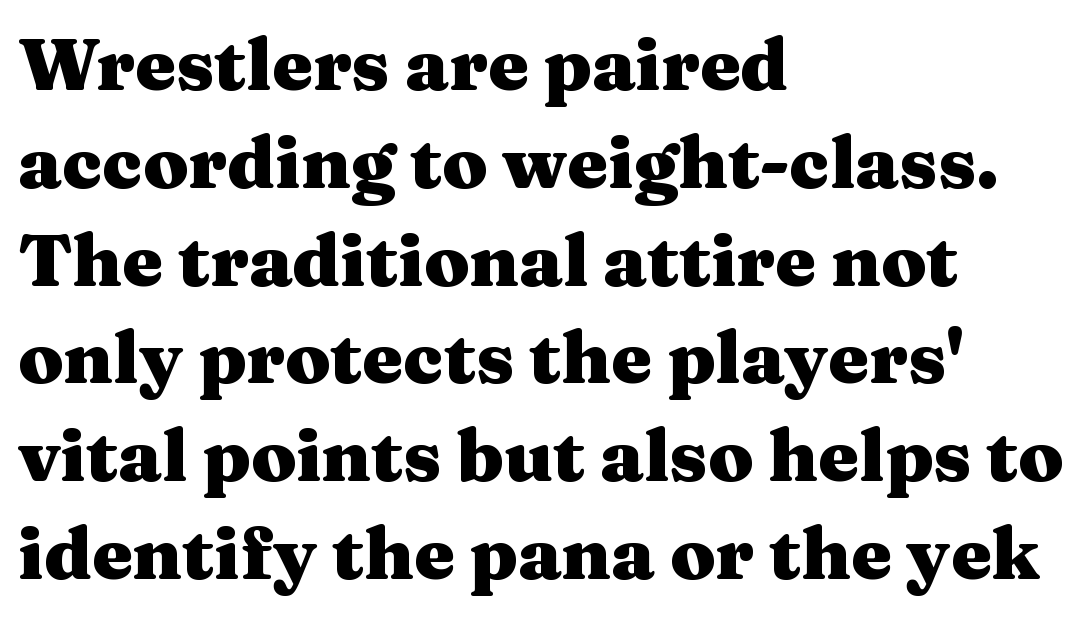
{"serif": "yes", "italic": "no", "bold": "yes", "weight": "heavy", "width": "wide", "stroke_contrast": "medium", "x_height": "medium", "monospaced": "no", "underline": "no", "align": "left", "line_spacing": "normal", "line_spacing_ratio": 1.34, "letter_spacing": "normal", "letter_spacing_em": 0.0, "glyph_px": 73}
